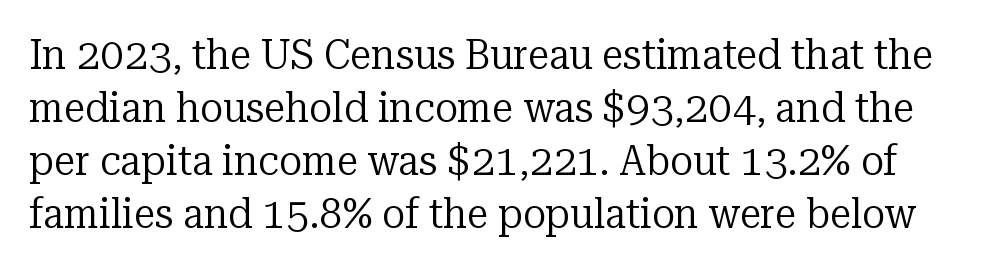
Q: Is the text bold? A: No.
Q: Is the text italic (slanted)? A: No, it is upright.
Q: Is the typeface a serif or a sans-serif typeface? A: Serif.
Q: Is the text underlined? A: No.
Q: Is the spacing between letters normal or unusually wide? A: Normal.
Q: Width (condensed, normal, or wide)? A: Normal.
Q: Stroke contrast? A: Low.
Q: x-height? A: Medium.
Q: Monospaced? A: No.
